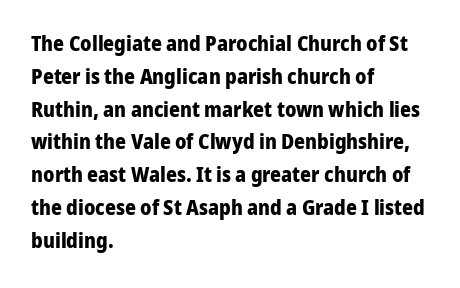
{"italic": "no", "bold": "yes", "underline": "no", "align": "left", "line_spacing": "normal", "line_spacing_ratio": 1.56, "letter_spacing": "normal", "letter_spacing_em": 0.0, "glyph_px": 21}
